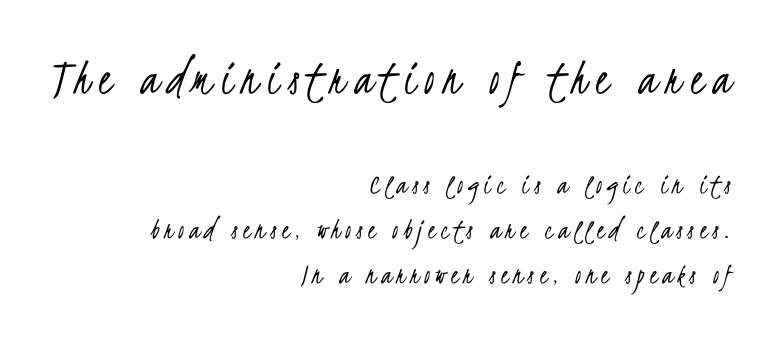
Q: Is the text bold? A: No.
Q: Is the typeface a serif or a sans-serif typeface? A: Sans-serif.
Q: Is the text underlined? A: No.
Q: How is the paragraph aligned? A: Right-aligned.
Q: Is the spacing between lines tight, normal or loose? A: Normal.
Q: Which block of text is set in a larger size, the first (top) or the second (bottom)? A: The first (top) one.
Q: Width (condensed, normal, or wide)? A: Condensed.
Q: Stroke contrast? A: Low.
Q: x-height? A: Small.
Q: Monospaced? A: No.
